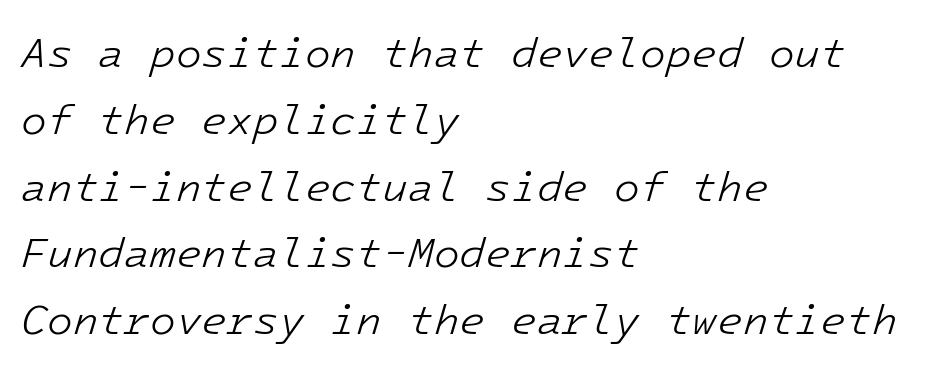
{"italic": "yes", "lean": "right", "slant_degrees": 16, "bold": "no", "weight": "light", "width": "normal", "stroke_contrast": "low", "x_height": "medium", "monospaced": "yes", "underline": "no", "align": "left", "line_spacing": "normal", "line_spacing_ratio": 1.59, "letter_spacing": "normal", "letter_spacing_em": 0.0, "glyph_px": 42}
